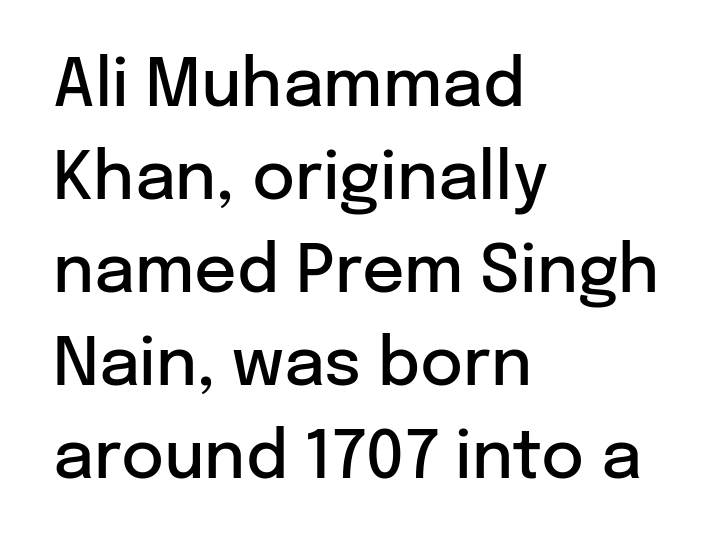
{"serif": "no", "italic": "no", "bold": "semi", "weight": "semibold", "width": "normal", "stroke_contrast": "low", "x_height": "medium", "monospaced": "no", "underline": "no", "align": "left", "line_spacing": "normal", "line_spacing_ratio": 1.41, "letter_spacing": "normal", "letter_spacing_em": 0.0, "glyph_px": 66}
